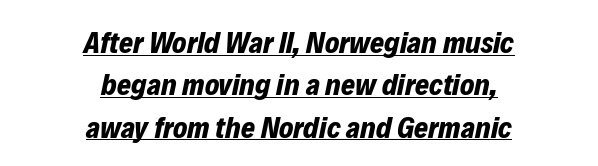
Q: Is the text bold? A: Yes.
Q: Is the text italic (slanted)? A: Yes, it leans right by about 12 degrees.
Q: Is the text underlined? A: Yes.
Q: How is the paragraph aligned? A: Centered.
Q: Is the spacing between letters normal or unusually wide? A: Normal.
Q: Is the spacing between lines tight, normal or loose? A: Normal.
Q: Width (condensed, normal, or wide)? A: Normal.
Q: Stroke contrast? A: Low.
Q: x-height? A: Medium.
Q: Monospaced? A: No.
